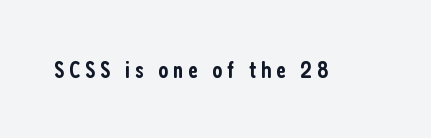
{"italic": "no", "bold": "semi", "underline": "no", "letter_spacing": "wide", "letter_spacing_em": 0.2, "glyph_px": 24}
